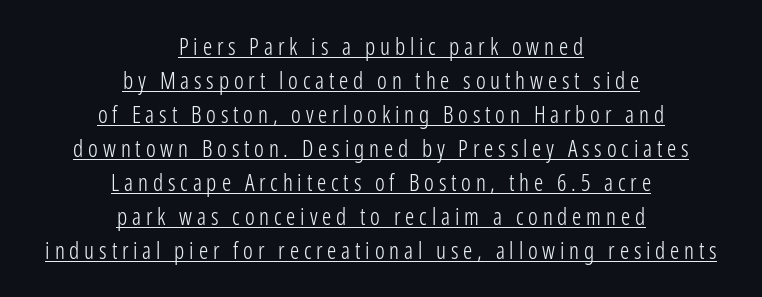
{"italic": "no", "bold": "no", "underline": "yes", "align": "center", "line_spacing": "normal", "line_spacing_ratio": 1.48, "letter_spacing": "wide", "letter_spacing_em": 0.21, "glyph_px": 23}
